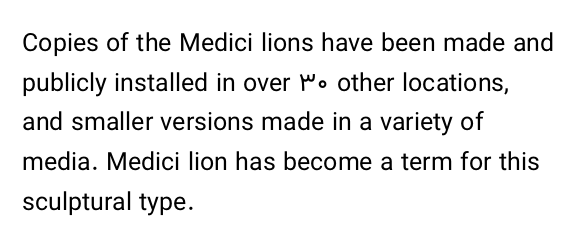
No italicization has been applied; the sample stays upright. Which margin do the lines hug? The left one — the right edge is uneven. Interline gaps are of average width in this sample. Descender tails drop into unmarked territory.
